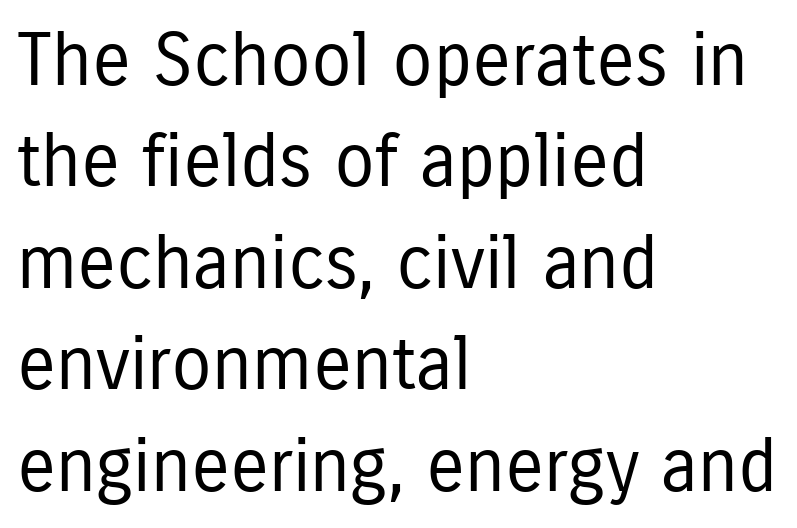
Unbolded letterforms with no extra heft. The typeface chosen for these lines omits serifs. The passage shown is typed in a proportional face where columns would drift. Characters follow at the spacing the type designer built in.
